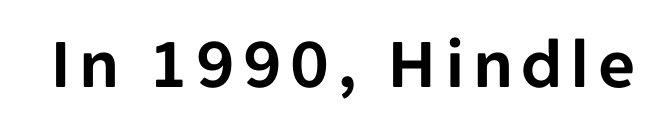
{"serif": "no", "italic": "no", "width": "normal", "stroke_contrast": "low", "x_height": "medium", "monospaced": "no", "underline": "no", "glyph_px": 72}
